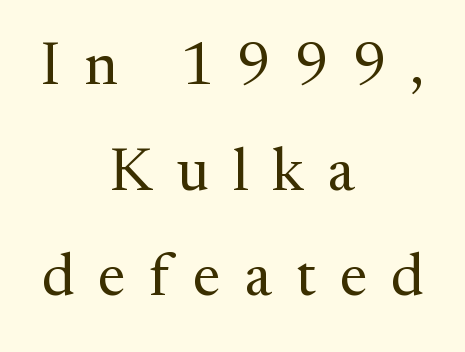
Q: Is the text bold? A: No.
Q: Is the text italic (slanted)? A: No, it is upright.
Q: Is the typeface a serif or a sans-serif typeface? A: Serif.
Q: Is the text underlined? A: No.
Q: How is the paragraph aligned? A: Centered.
Q: Is the spacing between letters normal or unusually wide? A: Unusually wide.
Q: Width (condensed, normal, or wide)? A: Normal.
Q: Stroke contrast? A: Medium.
Q: x-height? A: Medium.
Q: Monospaced? A: No.
